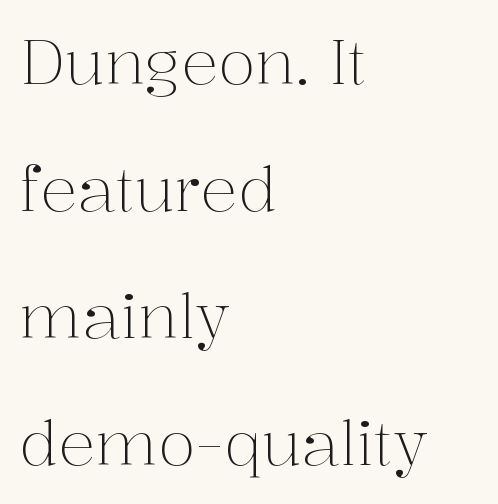
Q: Is the text bold? A: No.
Q: Is the text italic (slanted)? A: No, it is upright.
Q: Is the typeface a serif or a sans-serif typeface? A: Serif.
Q: Is the text underlined? A: No.
Q: How is the paragraph aligned? A: Left-aligned.
Q: Is the spacing between letters normal or unusually wide? A: Normal.
Q: Is the spacing between lines tight, normal or loose? A: Loose.
Q: Width (condensed, normal, or wide)? A: Normal.
Q: Stroke contrast? A: Medium.
Q: x-height? A: Medium.
Q: Monospaced? A: No.
